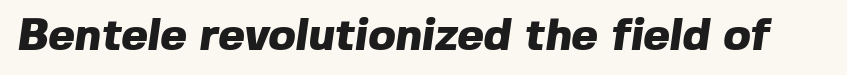
Q: Is the text bold? A: Yes.
Q: Is the typeface a serif or a sans-serif typeface? A: Sans-serif.
Q: Is the text underlined? A: No.
Q: Is the spacing between letters normal or unusually wide? A: Normal.
Q: Width (condensed, normal, or wide)? A: Normal.
Q: x-height? A: Medium.
Q: Monospaced? A: No.
